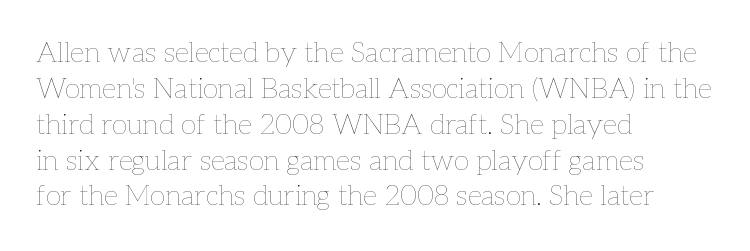
Q: Is the text bold? A: No.
Q: Is the text italic (slanted)? A: No, it is upright.
Q: Is the text underlined? A: No.
Q: How is the paragraph aligned? A: Left-aligned.
Q: Is the spacing between letters normal or unusually wide? A: Normal.
Q: Is the spacing between lines tight, normal or loose? A: Normal.
Q: Width (condensed, normal, or wide)? A: Normal.
Q: Stroke contrast? A: Low.
Q: x-height? A: Medium.
Q: Monospaced? A: No.
